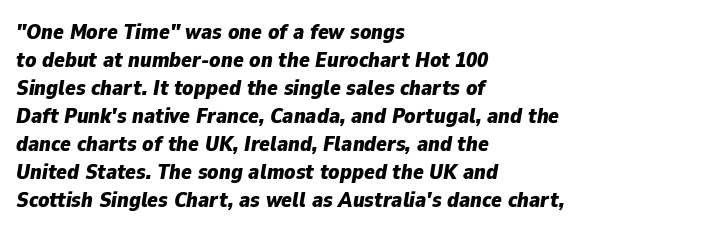
Normally led — the rows are evenly, conventionally spaced. Has an underline been added? It has not. The compositor pushed each line to the left boundary. The horizontal fit of the characters is conventional and even.
